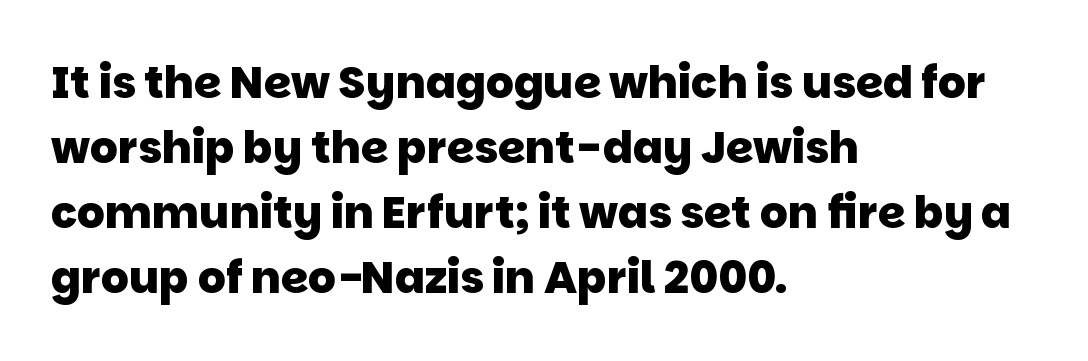
Q: Is the text bold? A: Yes.
Q: Is the typeface a serif or a sans-serif typeface? A: Sans-serif.
Q: Is the text underlined? A: No.
Q: How is the paragraph aligned? A: Left-aligned.
Q: Is the spacing between letters normal or unusually wide? A: Normal.
Q: Is the spacing between lines tight, normal or loose? A: Normal.
Q: Width (condensed, normal, or wide)? A: Normal.
Q: Stroke contrast? A: Low.
Q: x-height? A: Large.
Q: Monospaced? A: No.
